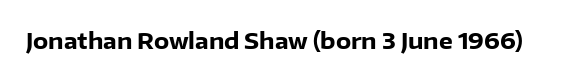
Short note: letters normally spaced. Words float on clear page, feet unadorned. The letters stand upright; this is a roman face. Heavy, bold letterforms.
